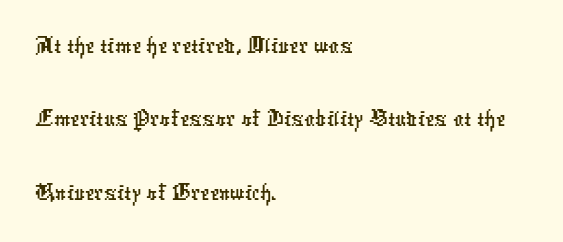
The rendering uses natural spacing where letterforms have individual widths. The compositor pushed each line to the left boundary. Plain, unruled lines of type. Glyph-to-glyph distance matches everyday printed text. The space between consecutive lines is moderate.
